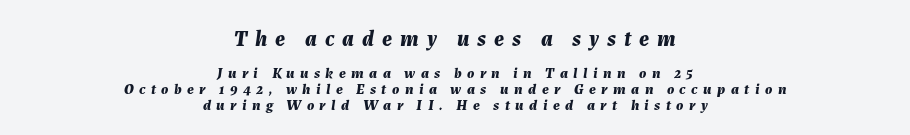
The image shows 22 px bold type, italic (leaning right); set centered, tight line spacing (1.04x), unusually wide letter spacing (+0.36 em), not underlined; the first (top) block is 1.47x larger.
